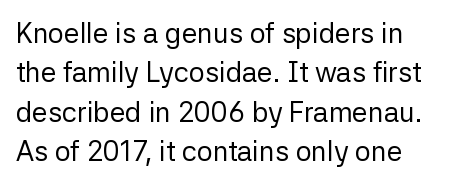
The image shows 28 px regular-weight sans-serif type, upright; set normal line spacing (1.41x), normal letter spacing, not underlined; low stroke contrast and a medium x-height.
